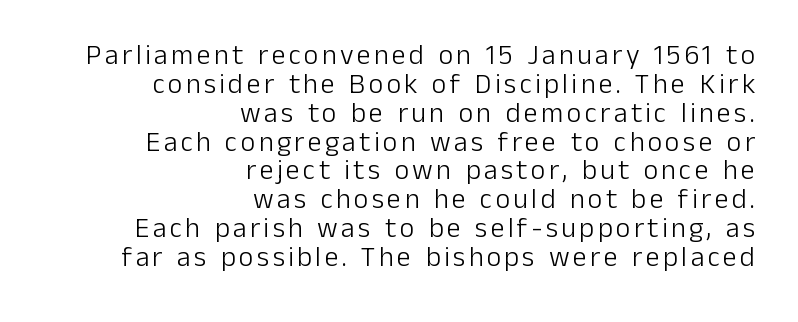
Q: Is the text bold? A: No.
Q: Is the text italic (slanted)? A: No, it is upright.
Q: Is the typeface a serif or a sans-serif typeface? A: Sans-serif.
Q: Is the text underlined? A: No.
Q: How is the paragraph aligned? A: Right-aligned.
Q: Is the spacing between lines tight, normal or loose? A: Tight.
Q: Width (condensed, normal, or wide)? A: Normal.
Q: Stroke contrast? A: Low.
Q: x-height? A: Medium.
Q: Monospaced? A: No.
